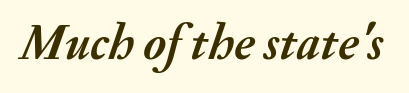
Q: Is the text bold? A: Yes.
Q: Is the text italic (slanted)? A: Yes, it leans right by about 20 degrees.
Q: Is the text underlined? A: No.
Q: Is the spacing between letters normal or unusually wide? A: Normal.
Q: Width (condensed, normal, or wide)? A: Normal.
Q: Stroke contrast? A: Medium.
Q: x-height? A: Small.
Q: Monospaced? A: No.
